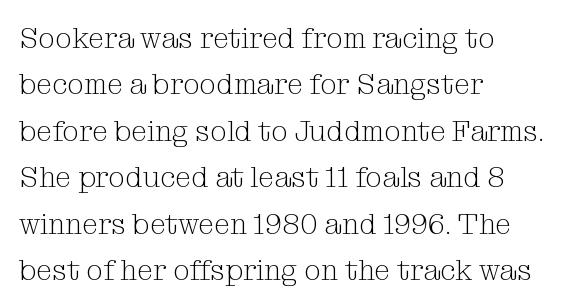
{"serif": "yes", "italic": "no", "bold": "no", "weight": "light", "width": "normal", "stroke_contrast": "medium", "x_height": "medium", "monospaced": "no", "underline": "no", "align": "left", "line_spacing": "normal", "line_spacing_ratio": 1.6, "letter_spacing": "normal", "letter_spacing_em": 0.0, "glyph_px": 29}
